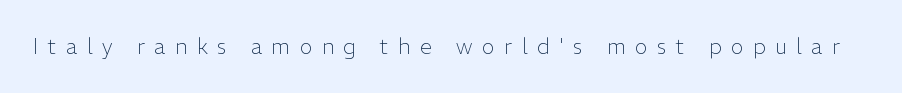
The image shows 21 px text type, upright; set unusually wide letter spacing (+0.46 em), not underlined.
